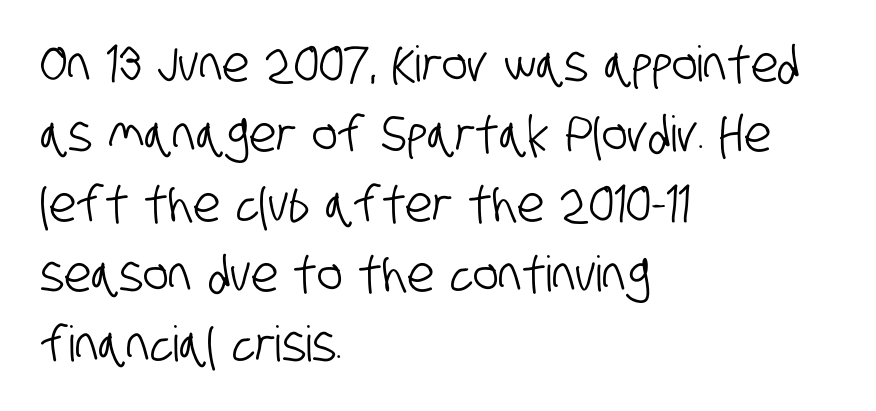
The image shows 49 px condensed sans-serif type; set left-aligned, normal line spacing (1.43x), normal letter spacing, not underlined; low stroke contrast and a large x-height.
